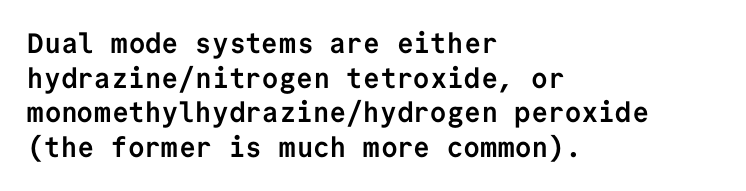
Inter-character spacing is left at the font's built-in metrics. Rule under the text: the space is simply empty. Every character here occupies the same horizontal width, giving the sample a typewriter-like rhythm. Is there any slant? The stems are plumb. In terms of weight, the rendering is a true, heavy bold.
